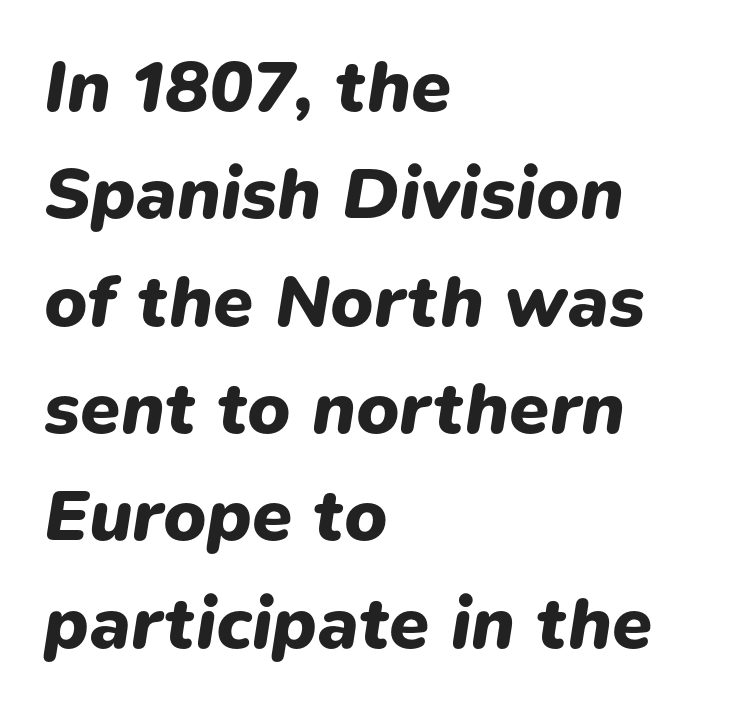
The font's italic variant was chosen for this text. Do the characters align in a grid? No, the font is proportional. Left-aligned paragraph, ragged on the right. The gap between lines stays unmarked.
